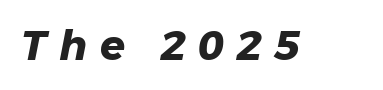
{"serif": "no", "bold": "yes", "weight": "heavy", "width": "normal", "stroke_contrast": "low", "x_height": "medium", "monospaced": "no", "underline": "no", "letter_spacing": "wide", "letter_spacing_em": 0.31, "glyph_px": 41}
